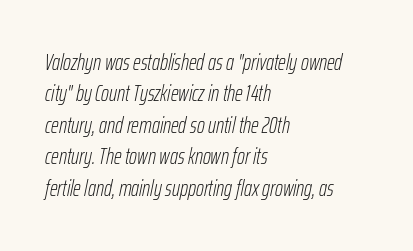
The image shows 22 px text type, italic (leaning right); set left-aligned, normal line spacing (1.43x), normal letter spacing, not underlined.
